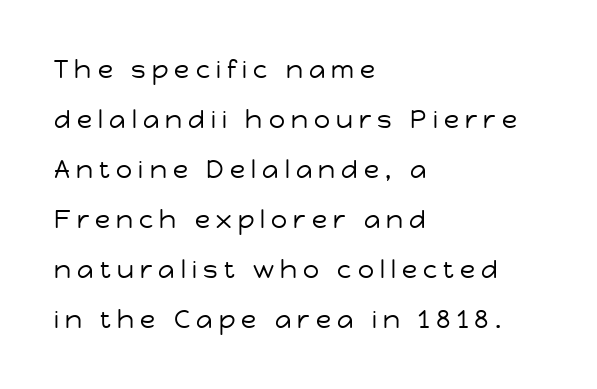
Substantial extra tracking has been applied to these lines. This sample trades compactness for vertical openness between lines. Every stem runs plumb, perpendicular to the baseline. Bare-footed words on every line.
